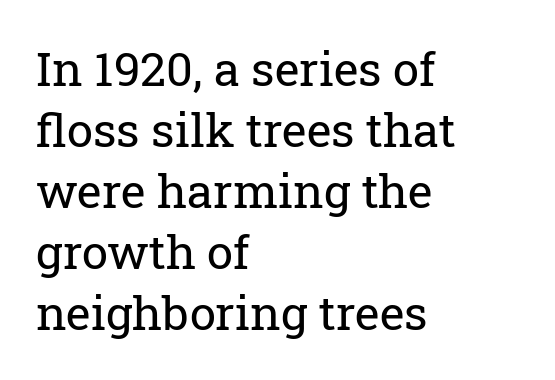
Regarding serifs, this sample has them. Does extra space separate the letters? No, they use regular spacing. Here the designer chose a conventional face with non-uniform glyph widths. Heft: none added — not bold. The strip under each line holds only bare page.
